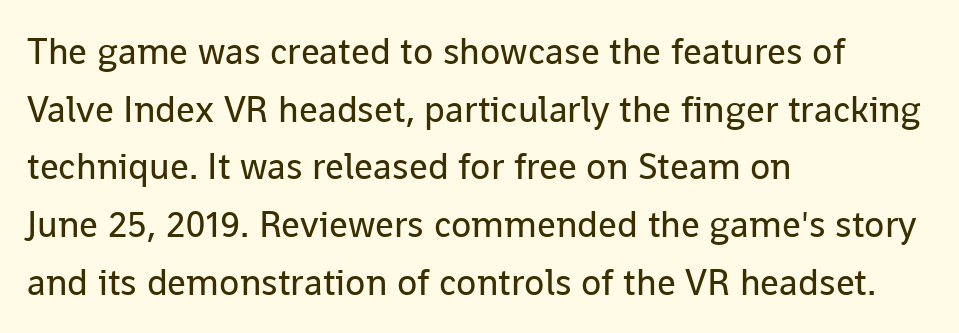
The image shows 37 px regular-weight sans-serif type, upright; set left-aligned, normal line spacing (1.56x), normal letter spacing, not underlined; low stroke contrast and a medium x-height.
